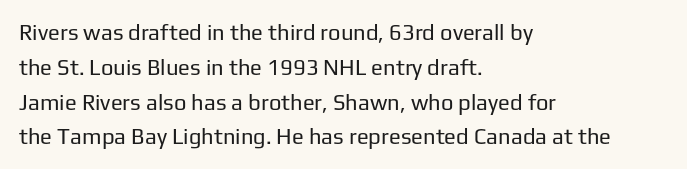
All the whitespace from short lines collects on the right. No extra tracking has been applied to these lines. Characters remain perfectly vertical along every line. The space beneath each line is pristine and unruled. Vertical stems look standard width or narrower in stroke.
